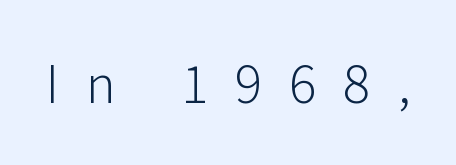
The image shows 57 px light sans-serif type, upright; set unusually wide letter spacing (+0.47 em), not underlined; low stroke contrast and a medium x-height.
